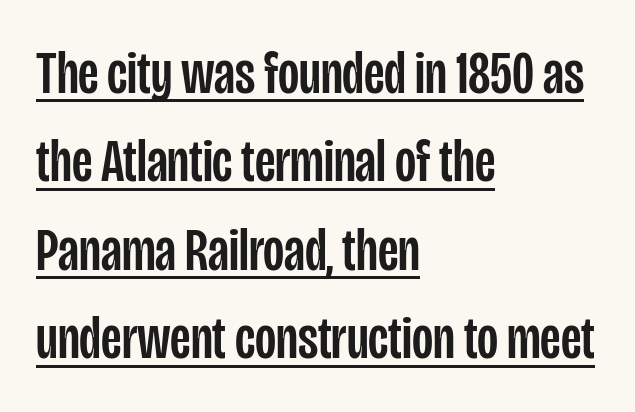
Looks like regular typesetting: each glyph gets only the width it needs. The compositor pushed each line to the left boundary. Is there an underline? Yes — a line sits under the letters. Classification — sans serif. Regular leading.
